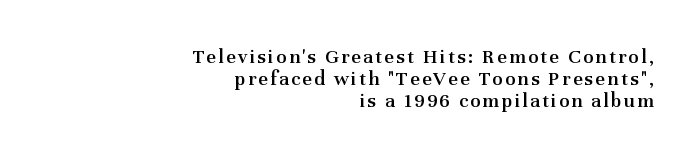
Posture: upright roman. Anything drawn beneath the words? Only blank space. Baseline-to-baseline distance is barely more than the letter height. The ragged edge is on the left, which tells us the setting is flush right. These lines carry some extra weight — a demibold, not a full bold.
